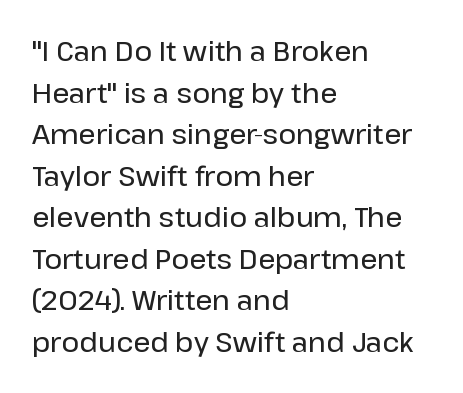
The image shows 27 px text type, upright; set left-aligned, normal line spacing (1.54x), normal letter spacing, not underlined.
